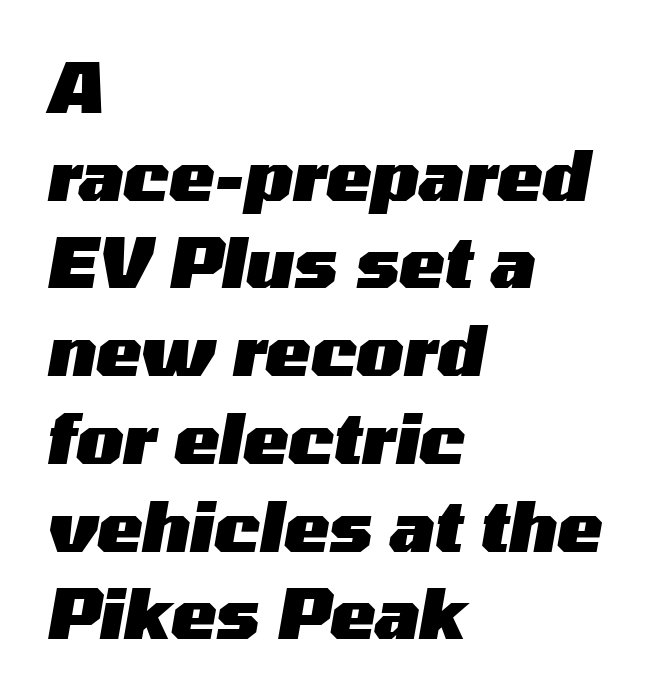
{"italic": "yes", "lean": "right", "slant_degrees": 10, "bold": "yes", "weight": "heavy", "width": "wide", "stroke_contrast": "medium", "x_height": "medium", "monospaced": "no", "underline": "no", "align": "left", "line_spacing": "normal", "line_spacing_ratio": 1.29, "letter_spacing": "normal", "letter_spacing_em": 0.0, "glyph_px": 68}
